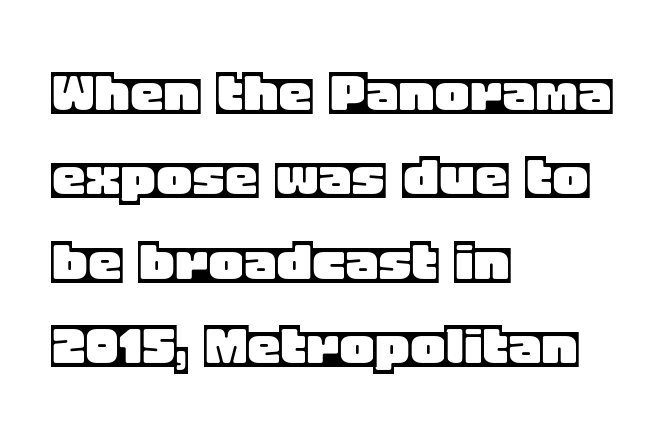
Q: Is the text italic (slanted)? A: No, it is upright.
Q: Is the text underlined? A: No.
Q: How is the paragraph aligned? A: Left-aligned.
Q: Is the spacing between letters normal or unusually wide? A: Normal.
Q: Is the spacing between lines tight, normal or loose? A: Normal.
Q: Width (condensed, normal, or wide)? A: Normal.
Q: x-height? A: Large.
Q: Monospaced? A: No.
